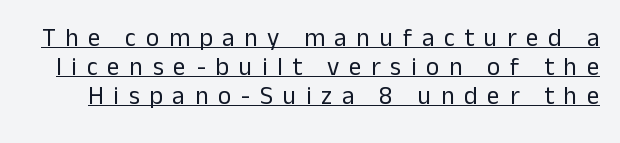
Upright lettering throughout. Looks like someone drew a line under every word here. Think standard paragraph weight, or any step lighter than that. The gaps between neighbouring characters are conspicuously large.
